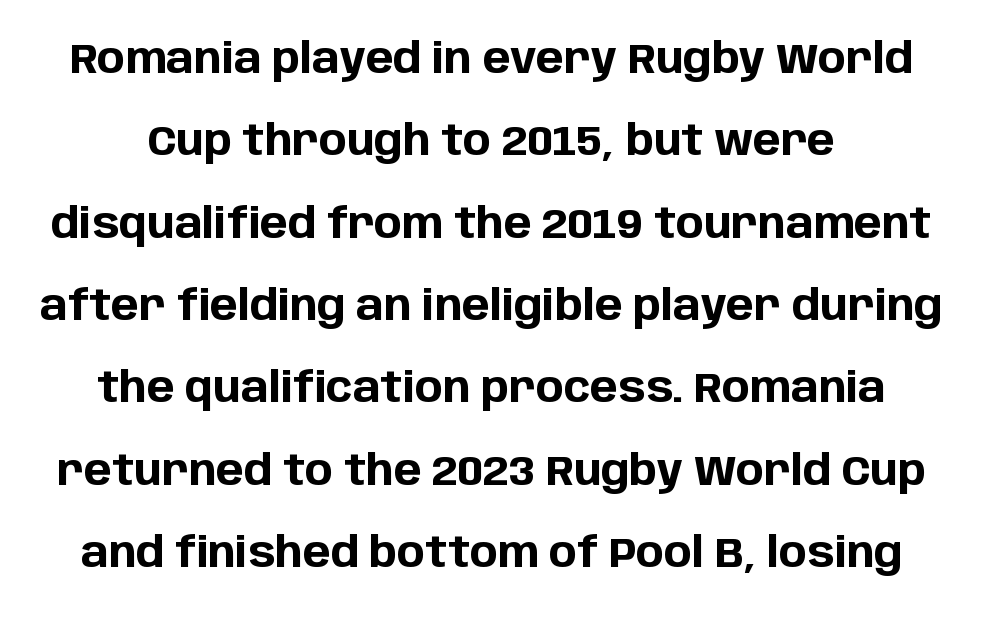
The image shows 42 px bold sans-serif type, upright; set loose line spacing (1.96x), normal letter spacing, not underlined; low stroke contrast and a large x-height.
